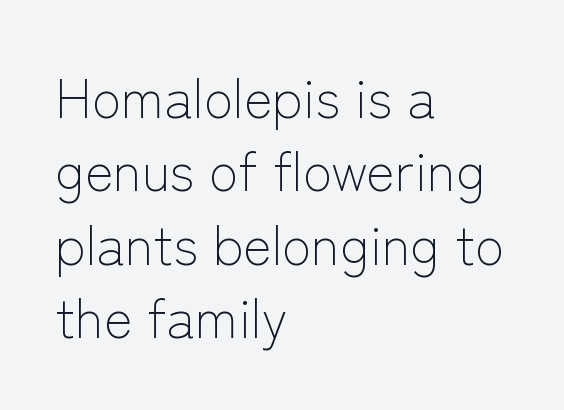
Q: Is the text bold? A: No.
Q: Is the text italic (slanted)? A: No, it is upright.
Q: Is the typeface a serif or a sans-serif typeface? A: Sans-serif.
Q: Is the text underlined? A: No.
Q: How is the paragraph aligned? A: Left-aligned.
Q: Is the spacing between letters normal or unusually wide? A: Normal.
Q: Is the spacing between lines tight, normal or loose? A: Normal.
Q: Width (condensed, normal, or wide)? A: Normal.
Q: Stroke contrast? A: Low.
Q: x-height? A: Medium.
Q: Monospaced? A: No.
